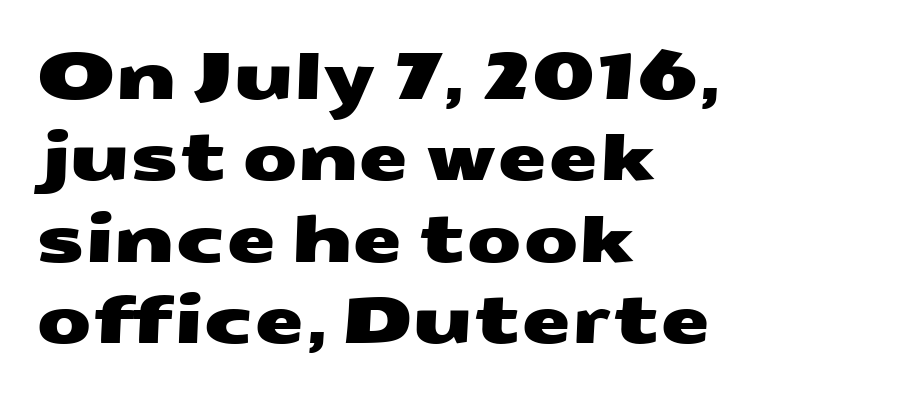
Which margin do the lines hug? The left one — the right edge is uneven. Check under the words: just untouched page. Is this a fixed-width face? No — the glyphs have proportional, varying widths. Nothing sits at the stroke ends, so this counts as sans-serif. In terms of letterspacing, this is plain default setting. The lines sit at an ordinary, default distance from one another.
